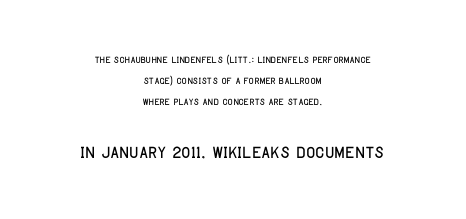
{"italic": "no", "underline": "no", "align": "center", "line_spacing": "normal", "line_spacing_ratio": 1.51, "letter_spacing": "normal", "letter_spacing_em": 0.0, "larger_block": "second", "size_ratio": 1.79, "glyph_px": 25}
